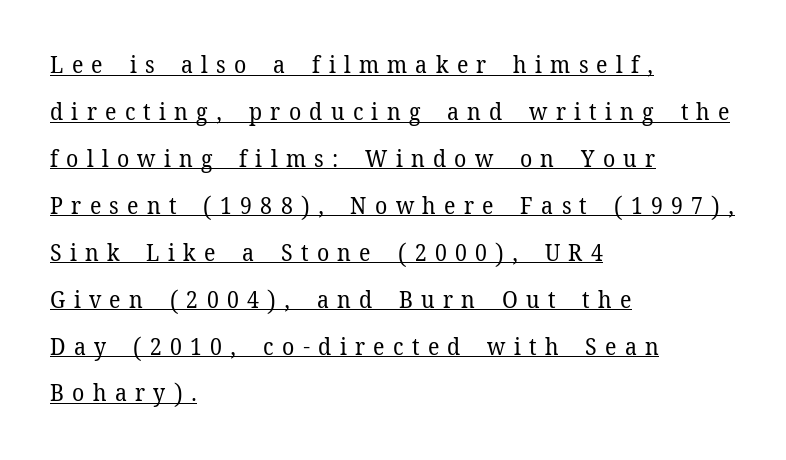
{"italic": "no", "bold": "no", "underline": "yes", "align": "left", "line_spacing": "loose", "line_spacing_ratio": 2.04, "letter_spacing": "wide", "letter_spacing_em": 0.36, "glyph_px": 23}
